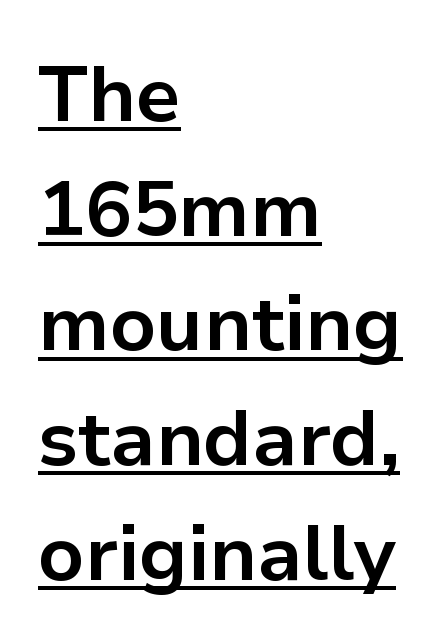
{"serif": "no", "italic": "no", "bold": "yes", "weight": "bold", "width": "normal", "stroke_contrast": "low", "x_height": "medium", "monospaced": "no", "underline": "yes", "align": "left", "line_spacing": "normal", "line_spacing_ratio": 1.47, "letter_spacing": "normal", "letter_spacing_em": 0.0, "glyph_px": 78}
